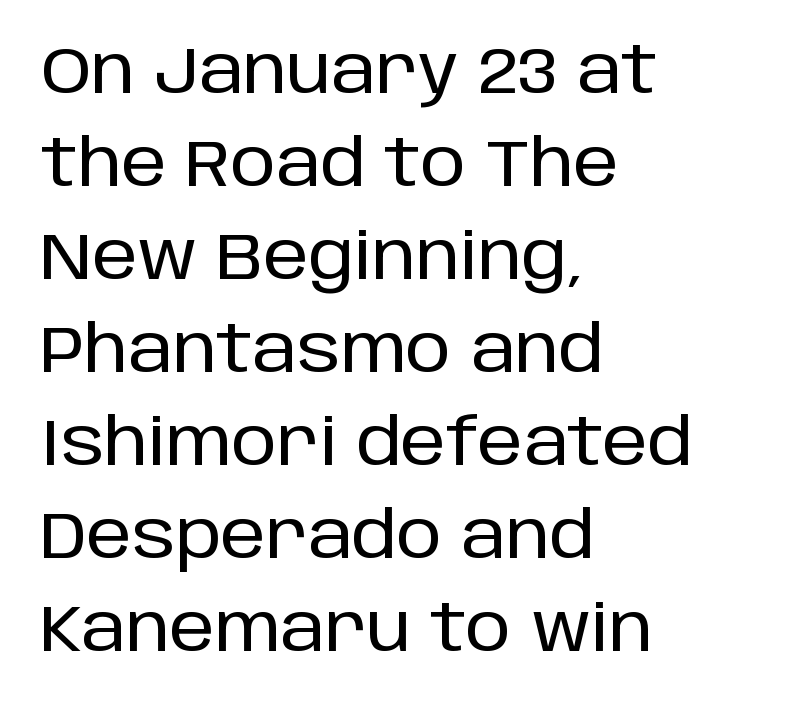
The typesetter chose a ragged-right arrangement here. Words float on clear page, feet unadorned. A typesetter would label this face a sans. The passage shown is typed in a proportional face where columns would drift. These lines were composed using upright roman letters. Tracking here is standard; glyphs follow each other at the usual distance.
